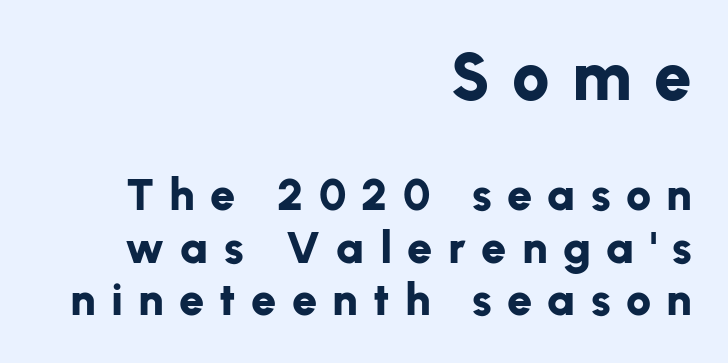
Typeset ragged left — the right edge is the straight one. The upper block of text is set noticeably larger than the block beneath it. The rendering uses a bold face; every stroke is thick and dark. Ordinary non-slanted type is in use. Spacing verdict: proportional, widths tailored to each character. The strip under each line holds only bare page.
